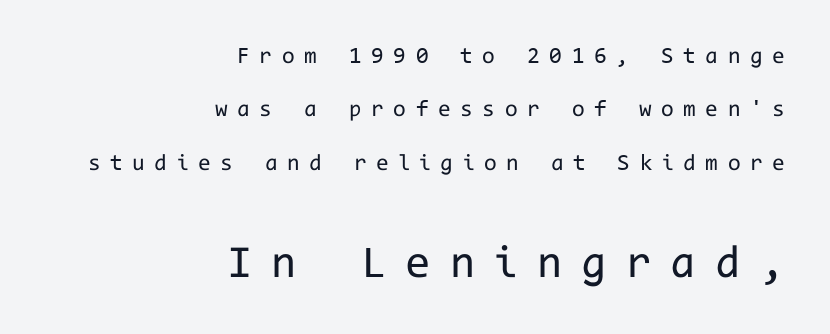
{"serif": "no", "italic": "no", "bold": "no", "weight": "regular", "width": "normal", "stroke_contrast": "low", "x_height": "medium", "monospaced": "yes", "underline": "no", "align": "right", "line_spacing": "loose", "line_spacing_ratio": 2.32, "letter_spacing": "wide", "letter_spacing_em": 0.42, "larger_block": "second", "size_ratio": 2.0, "glyph_px": 46}
